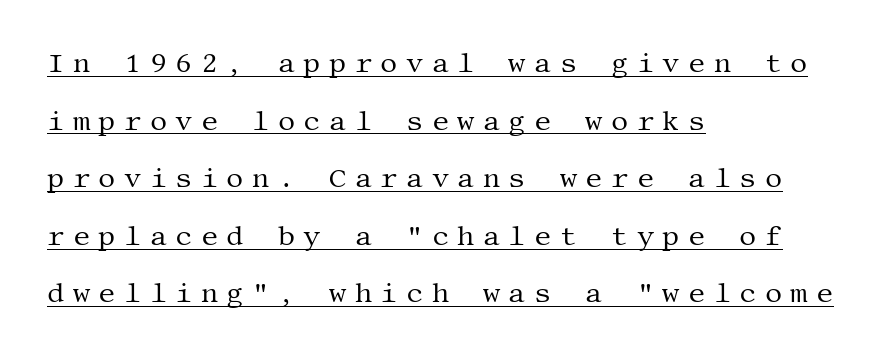
Is this a heavy cut? Hardly; it is regular or lighter. What stands out about the letter spacing? Its width — letters are far apart. Where is the straight margin? On the left. Line spacing here is loose. The lettering holds an erect, upright posture throughout.
